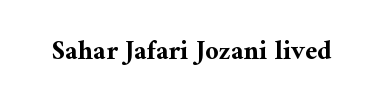
{"italic": "no", "bold": "yes", "underline": "no", "letter_spacing": "normal", "letter_spacing_em": 0.0, "glyph_px": 27}
